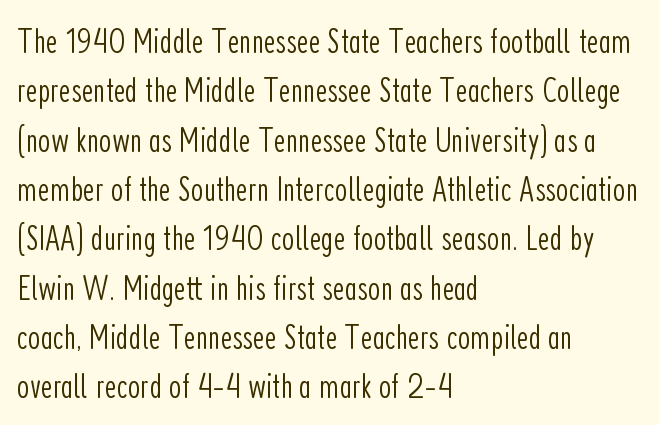
The image shows 36 px light, condensed sans-serif type, upright; set left-aligned, normal line spacing (1.37x), normal letter spacing, not underlined; low stroke contrast and a medium x-height.
